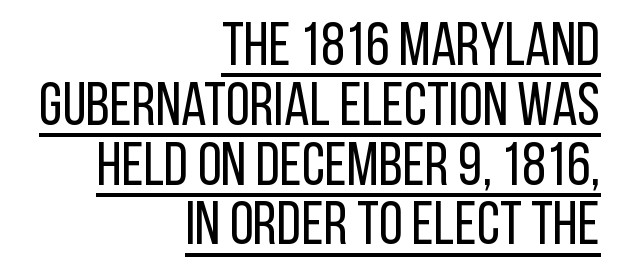
This sample uses a sans-serif face. Leading: reduced. The lettering stays uniformly vertical, giving the passage a roman look. The glyphs are accompanied by a horizontal stroke just below them.
